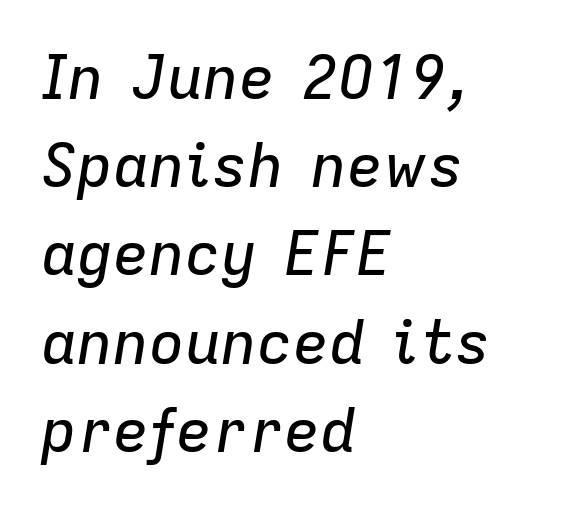
Q: Is the text italic (slanted)? A: Yes, it leans right by about 9 degrees.
Q: Is the text underlined? A: No.
Q: How is the paragraph aligned? A: Left-aligned.
Q: Is the spacing between letters normal or unusually wide? A: Normal.
Q: Is the spacing between lines tight, normal or loose? A: Normal.
Q: Width (condensed, normal, or wide)? A: Normal.
Q: Stroke contrast? A: Low.
Q: x-height? A: Medium.
Q: Monospaced? A: No.
